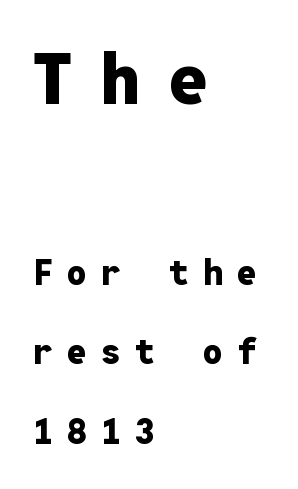
The image shows 70 px heavy sans-serif type, upright, monospaced; set left-aligned, loose line spacing (2.28x), unusually wide letter spacing (+0.41 em), not underlined; the first (top) block is 2.0x larger; low stroke contrast and a medium x-height.
